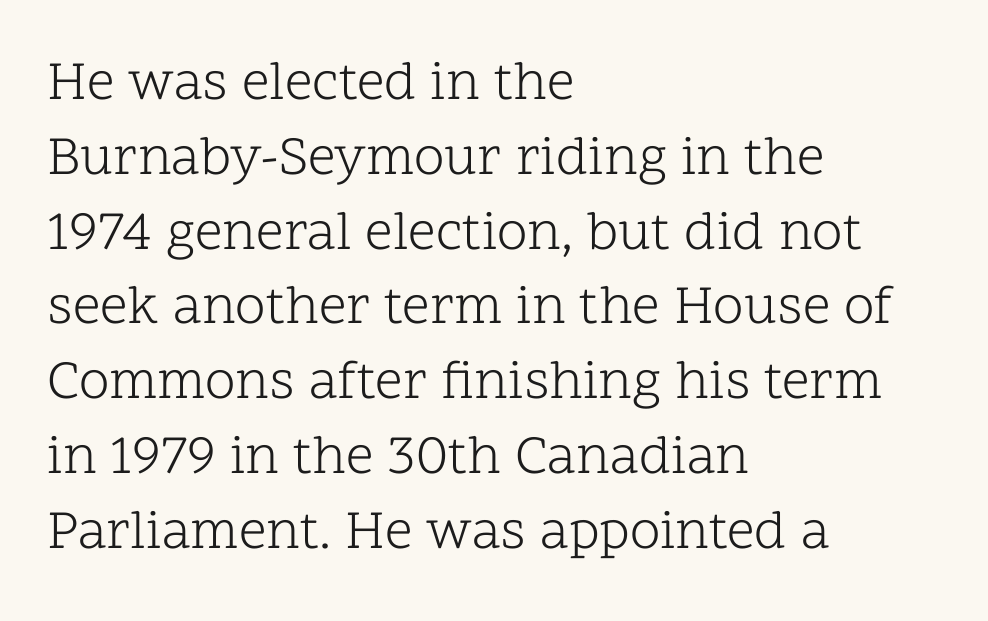
The image shows 55 px light serif type, upright; set left-aligned, normal line spacing (1.36x), normal letter spacing, not underlined; low stroke contrast and a medium x-height.
